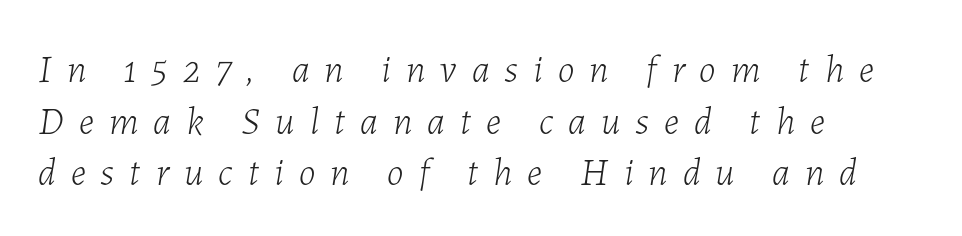
Q: Is the text bold? A: No.
Q: Is the text italic (slanted)? A: Yes, it leans right by about 7 degrees.
Q: Is the text underlined? A: No.
Q: How is the paragraph aligned? A: Left-aligned.
Q: Is the spacing between letters normal or unusually wide? A: Unusually wide.
Q: Is the spacing between lines tight, normal or loose? A: Normal.
Q: Width (condensed, normal, or wide)? A: Normal.
Q: Stroke contrast? A: Low.
Q: x-height? A: Medium.
Q: Monospaced? A: No.
